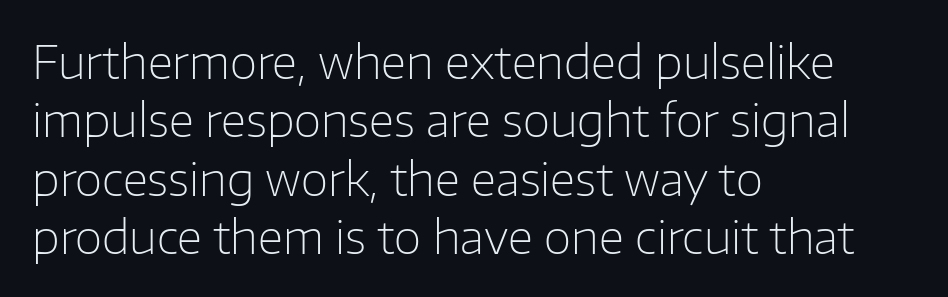
Q: Is the text bold? A: No.
Q: Is the text italic (slanted)? A: No, it is upright.
Q: Is the typeface a serif or a sans-serif typeface? A: Sans-serif.
Q: Is the text underlined? A: No.
Q: How is the paragraph aligned? A: Left-aligned.
Q: Is the spacing between letters normal or unusually wide? A: Normal.
Q: Is the spacing between lines tight, normal or loose? A: Normal.
Q: Width (condensed, normal, or wide)? A: Normal.
Q: Stroke contrast? A: Low.
Q: x-height? A: Medium.
Q: Monospaced? A: No.
